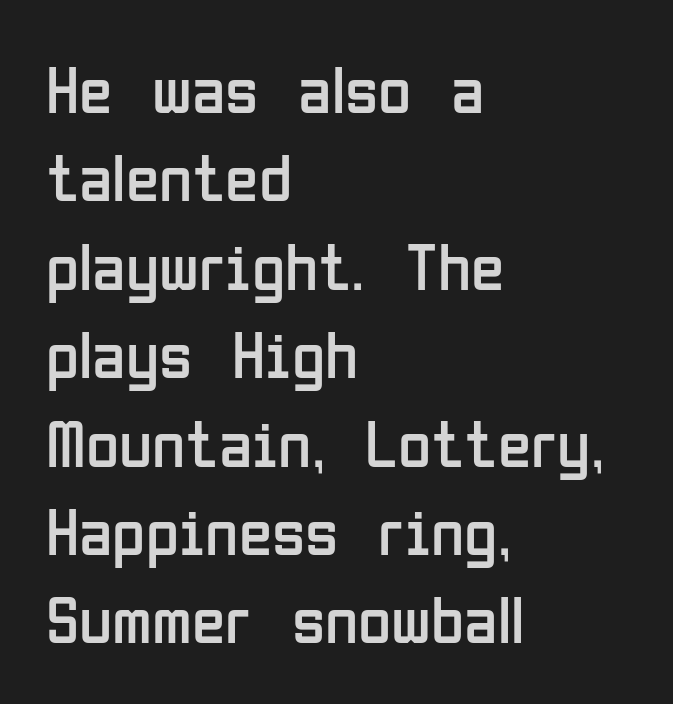
Q: Is the text bold? A: No.
Q: Is the text italic (slanted)? A: No, it is upright.
Q: Is the typeface a serif or a sans-serif typeface? A: Sans-serif.
Q: Is the text underlined? A: No.
Q: How is the paragraph aligned? A: Left-aligned.
Q: Is the spacing between letters normal or unusually wide? A: Normal.
Q: Is the spacing between lines tight, normal or loose? A: Normal.
Q: Width (condensed, normal, or wide)? A: Condensed.
Q: Stroke contrast? A: Low.
Q: x-height? A: Medium.
Q: Monospaced? A: No.
